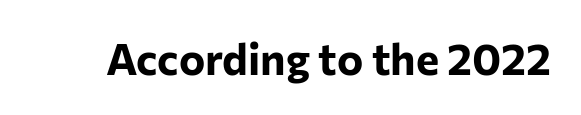
The image shows 44 px bold sans-serif type, upright; set normal letter spacing, not underlined; low stroke contrast and a medium x-height.
